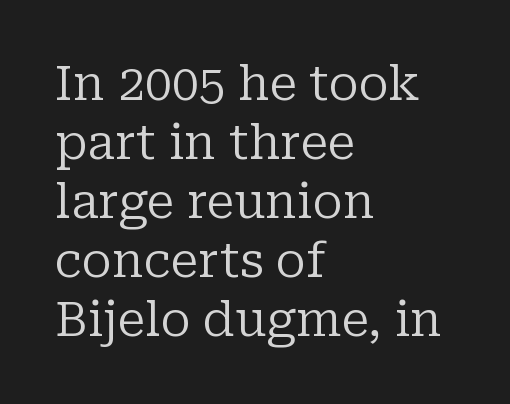
Q: Is the text bold? A: No.
Q: Is the text italic (slanted)? A: No, it is upright.
Q: Is the typeface a serif or a sans-serif typeface? A: Serif.
Q: Is the text underlined? A: No.
Q: How is the paragraph aligned? A: Left-aligned.
Q: Is the spacing between letters normal or unusually wide? A: Normal.
Q: Width (condensed, normal, or wide)? A: Normal.
Q: Stroke contrast? A: Low.
Q: x-height? A: Medium.
Q: Monospaced? A: No.
